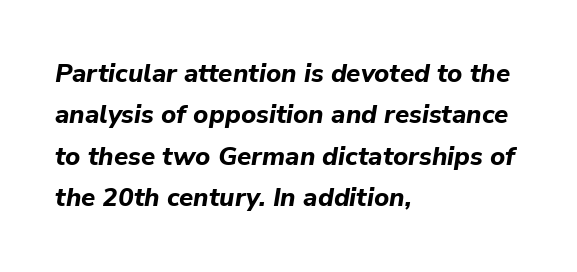
The image shows 26 px bold type, italic (leaning right); set left-aligned, normal line spacing (1.59x), normal letter spacing, not underlined.
